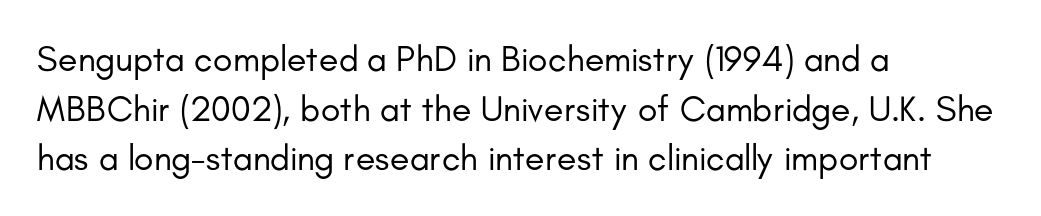
A typesetter would mark this as roman, not italic. Horizontally, the lines are justified to the leading edge only. Nothing heavy about these letters — not bold at all. A typesetter would call this leading conventional body-copy spacing. A bare baseline throughout the passage. The passage shown is typed in a proportional face where columns would drift.
